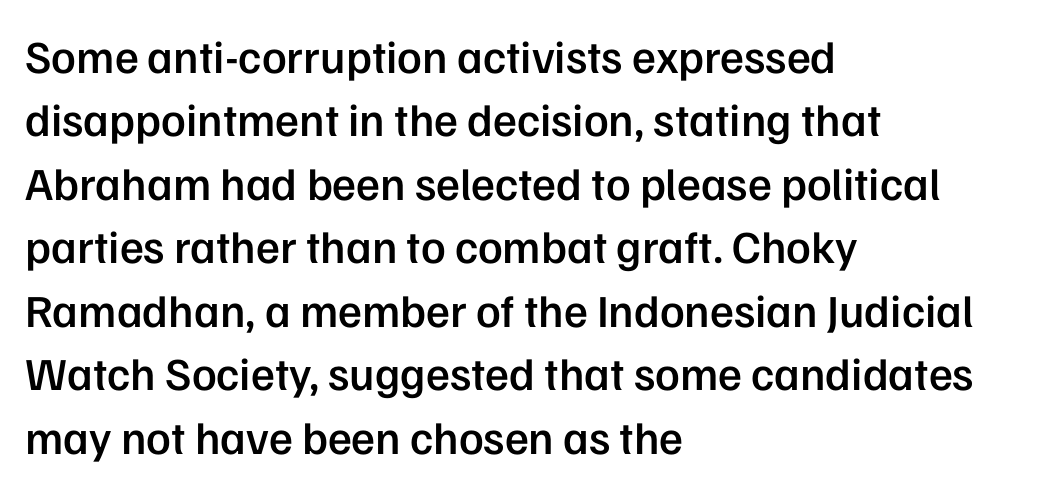
{"serif": "no", "italic": "no", "bold": "semi", "weight": "semibold", "width": "normal", "stroke_contrast": "low", "x_height": "medium", "monospaced": "no", "underline": "no", "align": "left", "line_spacing": "normal", "line_spacing_ratio": 1.38, "letter_spacing": "normal", "letter_spacing_em": 0.0, "glyph_px": 46}
